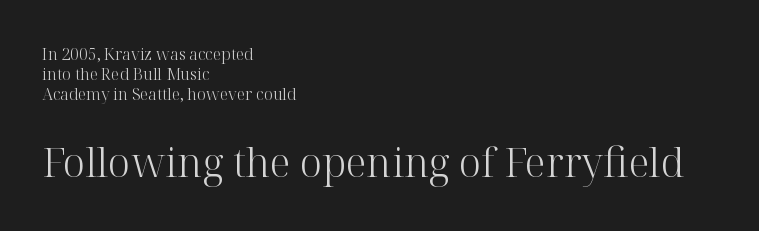
Q: Is the text bold? A: No.
Q: Is the text italic (slanted)? A: No, it is upright.
Q: Is the typeface a serif or a sans-serif typeface? A: Serif.
Q: Is the text underlined? A: No.
Q: How is the paragraph aligned? A: Left-aligned.
Q: Is the spacing between letters normal or unusually wide? A: Normal.
Q: Is the spacing between lines tight, normal or loose? A: Normal.
Q: Which block of text is set in a larger size, the first (top) or the second (bottom)? A: The second (bottom) one.
Q: Width (condensed, normal, or wide)? A: Normal.
Q: Stroke contrast? A: High.
Q: x-height? A: Medium.
Q: Monospaced? A: No.
